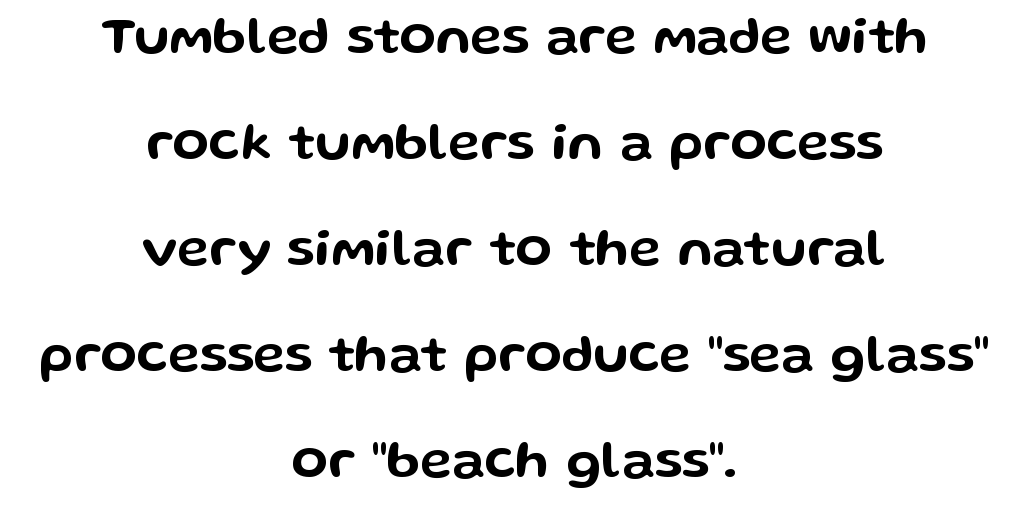
{"serif": "no", "italic": "no", "width": "wide", "stroke_contrast": "low", "x_height": "medium", "monospaced": "no", "underline": "no", "align": "center", "line_spacing": "loose", "line_spacing_ratio": 2.0, "letter_spacing": "normal", "letter_spacing_em": 0.0, "glyph_px": 53}
